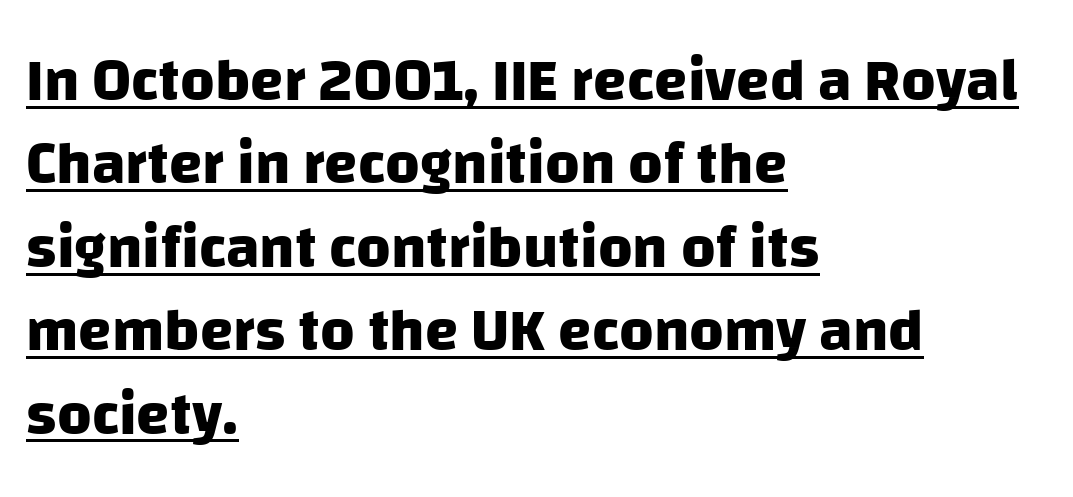
Q: Is the text bold? A: Yes.
Q: Is the typeface a serif or a sans-serif typeface? A: Sans-serif.
Q: Is the text underlined? A: Yes.
Q: How is the paragraph aligned? A: Left-aligned.
Q: Is the spacing between letters normal or unusually wide? A: Normal.
Q: Is the spacing between lines tight, normal or loose? A: Normal.
Q: Width (condensed, normal, or wide)? A: Normal.
Q: Stroke contrast? A: Low.
Q: x-height? A: Large.
Q: Monospaced? A: No.
